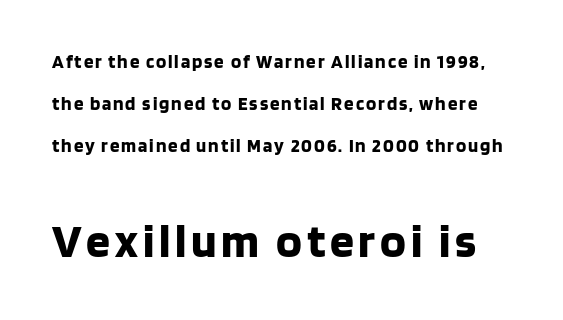
{"serif": "no", "italic": "no", "bold": "yes", "weight": "bold", "width": "normal", "stroke_contrast": "low", "x_height": "large", "monospaced": "no", "underline": "no", "line_spacing": "loose", "line_spacing_ratio": 2.2, "larger_block": "second", "size_ratio": 2.53, "glyph_px": 48}
